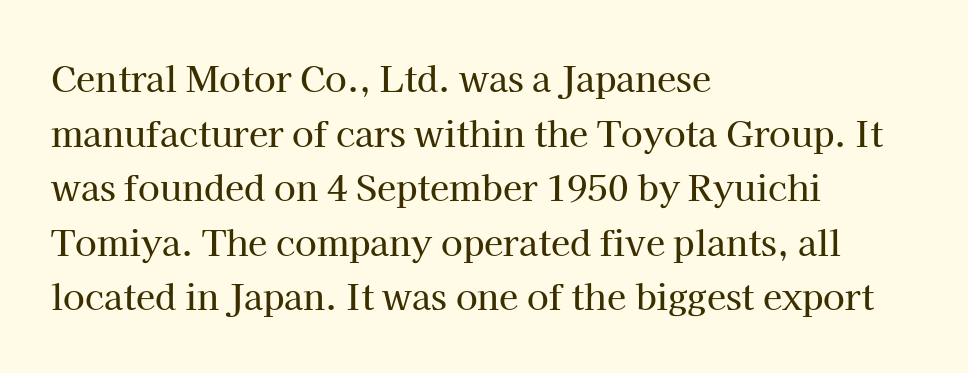
The image shows 35 px serif type, upright; set left-aligned, normal line spacing (1.56x), normal letter spacing, not underlined; high stroke contrast and a medium x-height.
